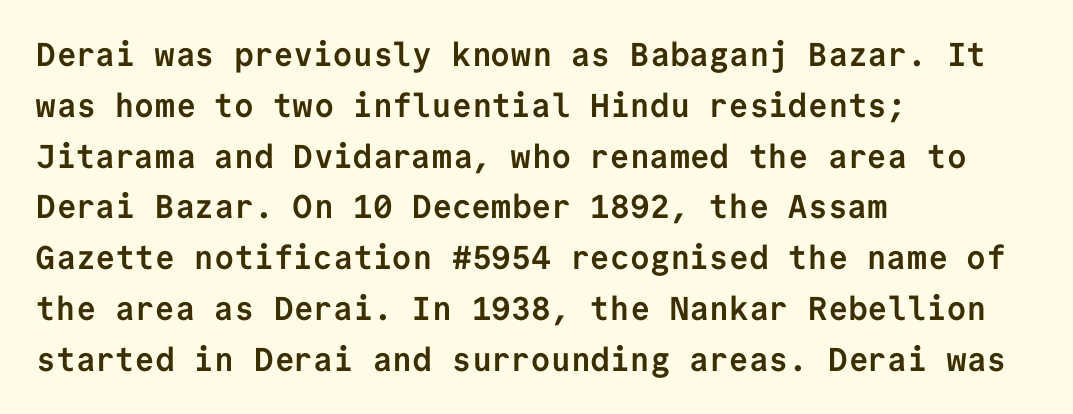
The space between consecutive lines is moderate. Serif or sans? Sans — the stroke terminals are bare. Caption: standard tracking, unaltered. Vertical strokes here are truly vertical. Note the uniform advance width — an 'i' takes as much space as an 'm'.
